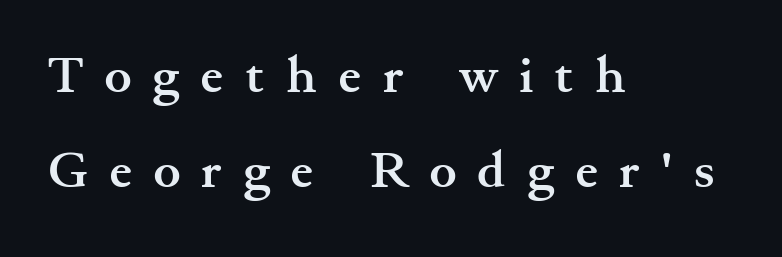
You can tell it's not italic because the verticals are truly vertical. Has an underline been added? It has not. Look at the tracking — it's clearly loosened, letters drifting apart. Little horizontal feet cap the strokes, marking this as serif type. Each letter keeps its own natural width here, so spacing adapts to shape. This rendering uses left alignment, leaving the right contour irregular.
